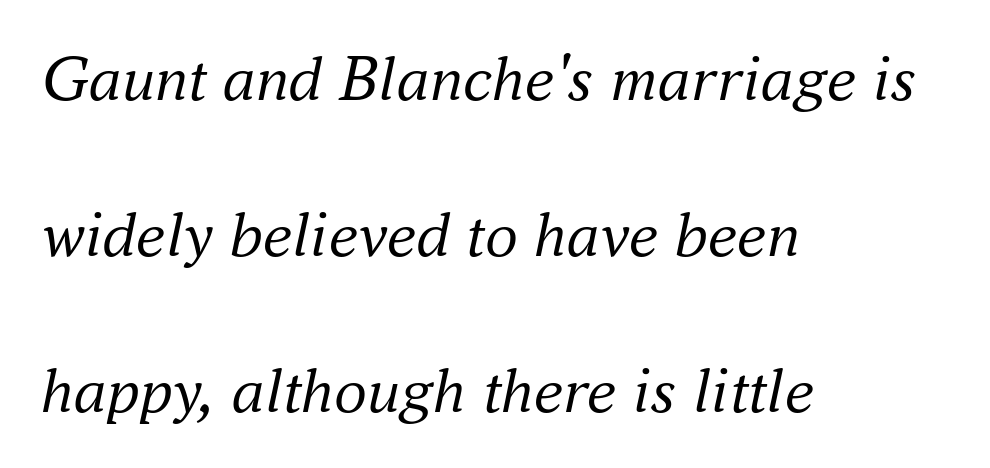
Honestly, the letter spacing is just normal — you wouldn't notice it. An italicized treatment has been applied to the whole sample. The space directly below the letters is spotless. The passage shown is typeset with a serif family. The passage shown is typed in a proportional face where columns would drift. In CSS terms this would be text-align: left.
